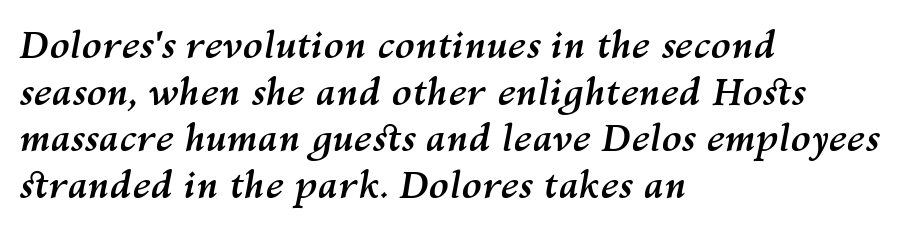
The image shows 37 px semibold type, italic (leaning right); set left-aligned, normal line spacing (1.26x), normal letter spacing, not underlined; medium stroke contrast and a medium x-height.
